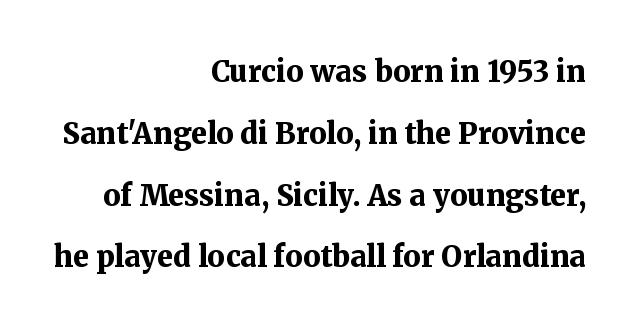
Q: Is the text bold? A: Yes.
Q: Is the text italic (slanted)? A: No, it is upright.
Q: Is the typeface a serif or a sans-serif typeface? A: Serif.
Q: Is the text underlined? A: No.
Q: How is the paragraph aligned? A: Right-aligned.
Q: Is the spacing between letters normal or unusually wide? A: Normal.
Q: Is the spacing between lines tight, normal or loose? A: Loose.
Q: Width (condensed, normal, or wide)? A: Normal.
Q: Stroke contrast? A: Medium.
Q: x-height? A: Medium.
Q: Monospaced? A: No.
